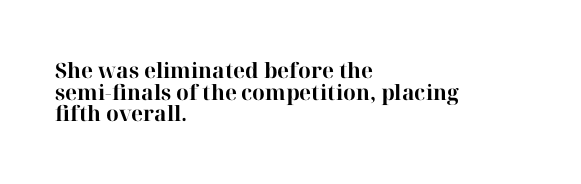
Q: Is the text bold? A: Yes.
Q: Is the text italic (slanted)? A: No, it is upright.
Q: Is the text underlined? A: No.
Q: How is the paragraph aligned? A: Left-aligned.
Q: Is the spacing between letters normal or unusually wide? A: Normal.
Q: Is the spacing between lines tight, normal or loose? A: Tight.
